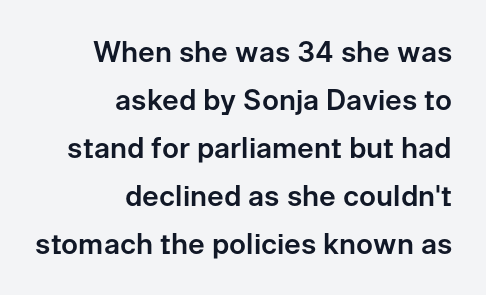
Q: Is the text italic (slanted)? A: No, it is upright.
Q: Is the typeface a serif or a sans-serif typeface? A: Sans-serif.
Q: Is the text underlined? A: No.
Q: How is the paragraph aligned? A: Right-aligned.
Q: Is the spacing between letters normal or unusually wide? A: Normal.
Q: Width (condensed, normal, or wide)? A: Normal.
Q: Stroke contrast? A: Low.
Q: x-height? A: Medium.
Q: Monospaced? A: No.
